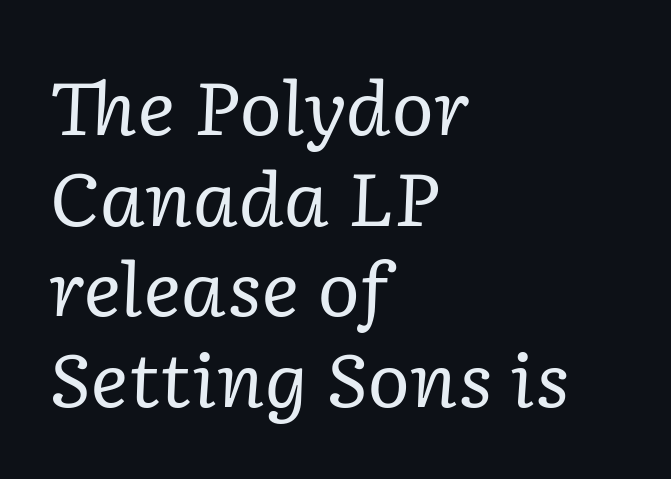
The image shows 73 px regular-weight serif type, italic (leaning right); set left-aligned, line spacing 1.24x, normal letter spacing, not underlined; low stroke contrast and a medium x-height.
